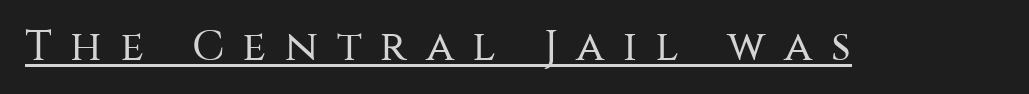
The image shows 43 px regular-weight sans-serif type, upright; set unusually wide letter spacing (+0.43 em), underlined; medium stroke contrast and a large x-height.
